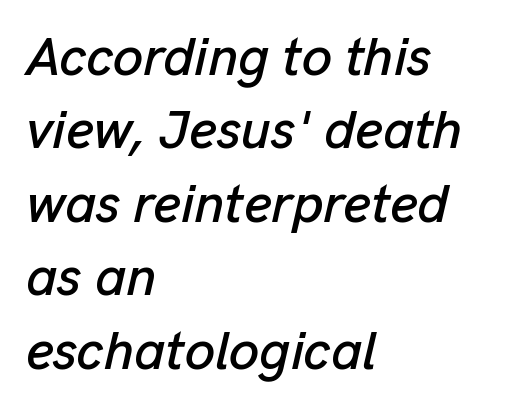
The image shows 54 px text type, italic (leaning right); set left-aligned, normal line spacing (1.36x), normal letter spacing, not underlined; low stroke contrast and a medium x-height.
